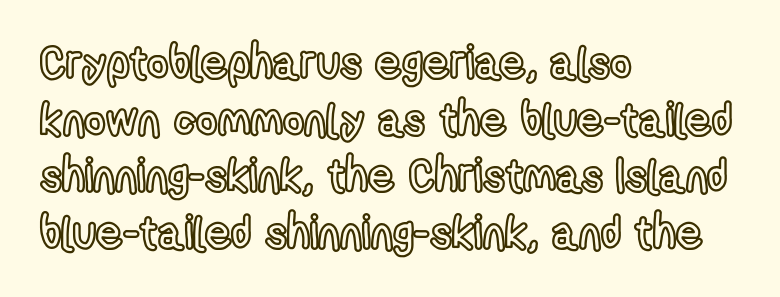
Q: Is the text italic (slanted)? A: No, it is upright.
Q: Is the text underlined? A: No.
Q: How is the paragraph aligned? A: Left-aligned.
Q: Is the spacing between letters normal or unusually wide? A: Normal.
Q: Width (condensed, normal, or wide)? A: Condensed.
Q: x-height? A: Medium.
Q: Monospaced? A: No.
